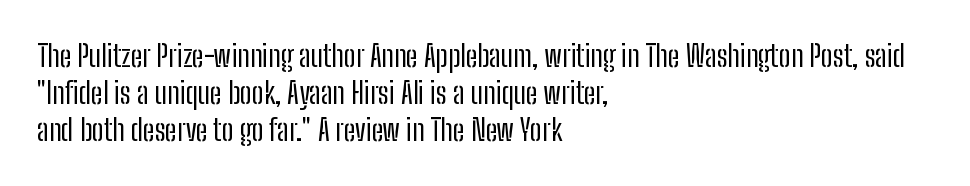
The image shows 30 px regular-weight, condensed sans-serif type, upright; set left-aligned, line spacing 1.24x, normal letter spacing, not underlined; low stroke contrast and a medium x-height.
